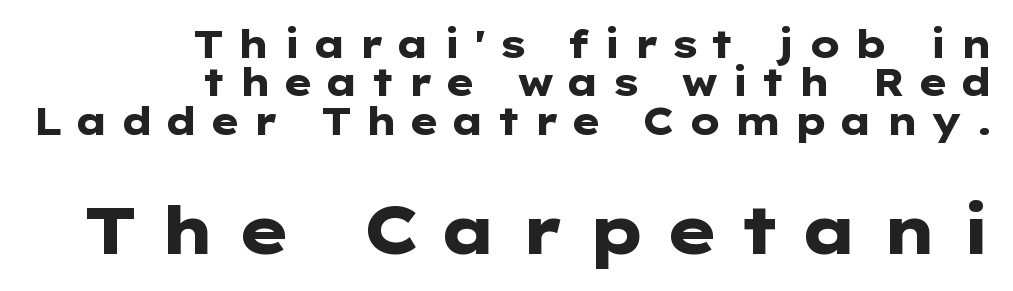
On the weight axis this lands at bold, roughly 700. This sample trades vertical openness for compactness between lines. The following chunk of copy outweighs the initial chunk in type size. The letters are spread apart with noticeably loose tracking. Characters remain perfectly vertical along every line.
